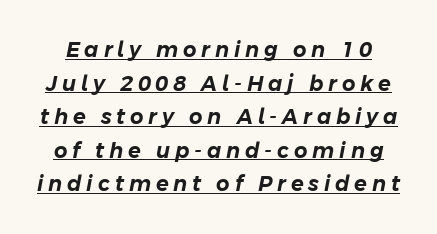
The image shows 21 px text type, italic (leaning right); set normal line spacing (1.6x), unusually wide letter spacing (+0.23 em), underlined.
